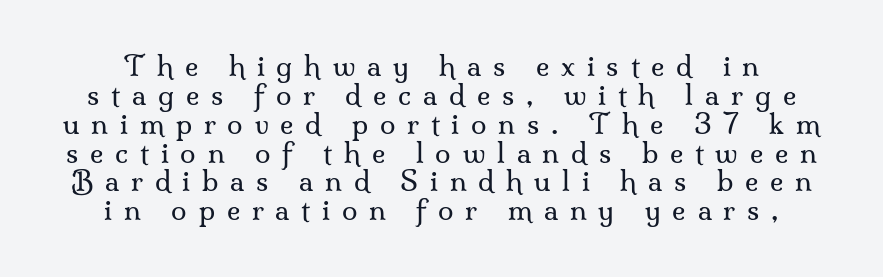
The image shows 28 px regular-weight serif type, upright; set tight line spacing (1.03x), unusually wide letter spacing (+0.42 em), not underlined; medium stroke contrast and a small x-height.
